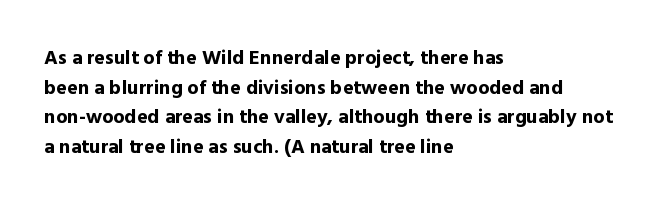
{"italic": "no", "bold": "yes", "underline": "no", "align": "left", "line_spacing": "normal", "line_spacing_ratio": 1.48, "letter_spacing": "normal", "letter_spacing_em": 0.0, "glyph_px": 20}
